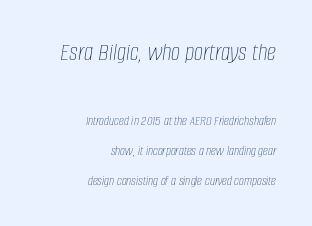
Q: Is the text bold? A: No.
Q: Is the text italic (slanted)? A: Yes, it leans right by about 8 degrees.
Q: Is the text underlined? A: No.
Q: How is the paragraph aligned? A: Right-aligned.
Q: Is the spacing between letters normal or unusually wide? A: Normal.
Q: Is the spacing between lines tight, normal or loose? A: Loose.
Q: Which block of text is set in a larger size, the first (top) or the second (bottom)? A: The first (top) one.
